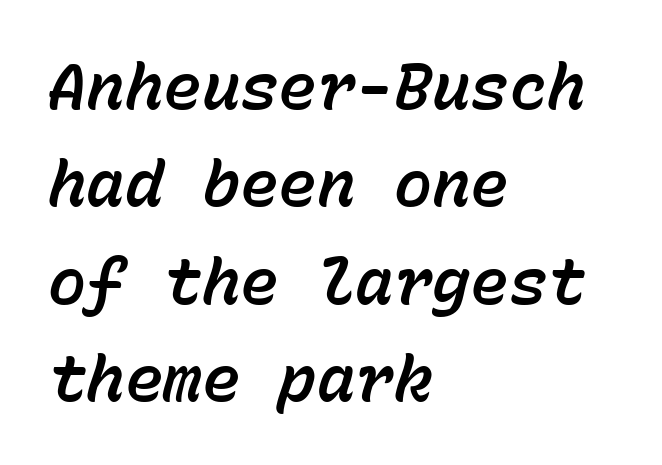
Vertical spacing — default. Each row of text sits above clean, open space. This rendering leaves character spacing at its baseline value. Does the lettering tilt? It does — this is italic. The lines in this sample share a left origin and differ only in where they stop.
